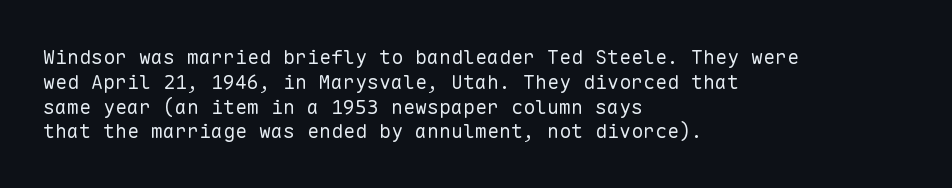
The image shows 20 px text type, upright; set left-aligned, line spacing 1.24x, normal letter spacing, not underlined.
